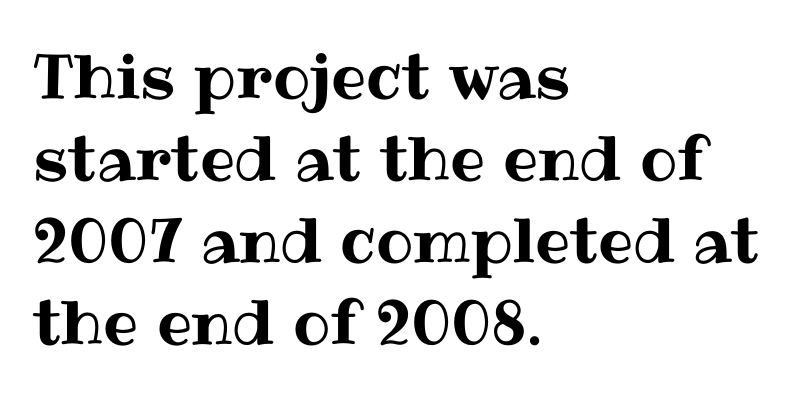
Q: Is the text italic (slanted)? A: No, it is upright.
Q: Is the text underlined? A: No.
Q: How is the paragraph aligned? A: Left-aligned.
Q: Is the spacing between letters normal or unusually wide? A: Normal.
Q: Is the spacing between lines tight, normal or loose? A: Normal.
Q: Width (condensed, normal, or wide)? A: Normal.
Q: Stroke contrast? A: Medium.
Q: x-height? A: Medium.
Q: Monospaced? A: No.
